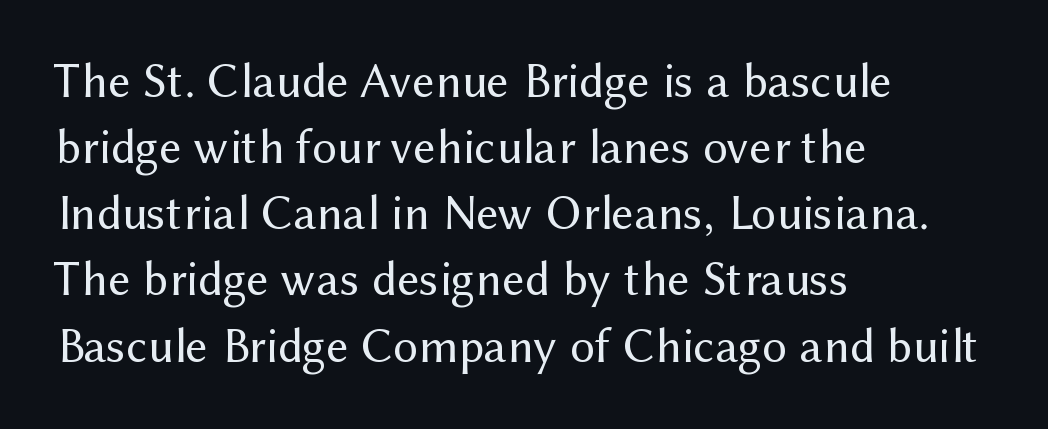
{"serif": "no", "italic": "no", "bold": "no", "weight": "regular", "width": "normal", "stroke_contrast": "medium", "x_height": "medium", "monospaced": "no", "underline": "no", "align": "left", "line_spacing": "normal", "line_spacing_ratio": 1.35, "letter_spacing": "normal", "letter_spacing_em": 0.0, "glyph_px": 49}
